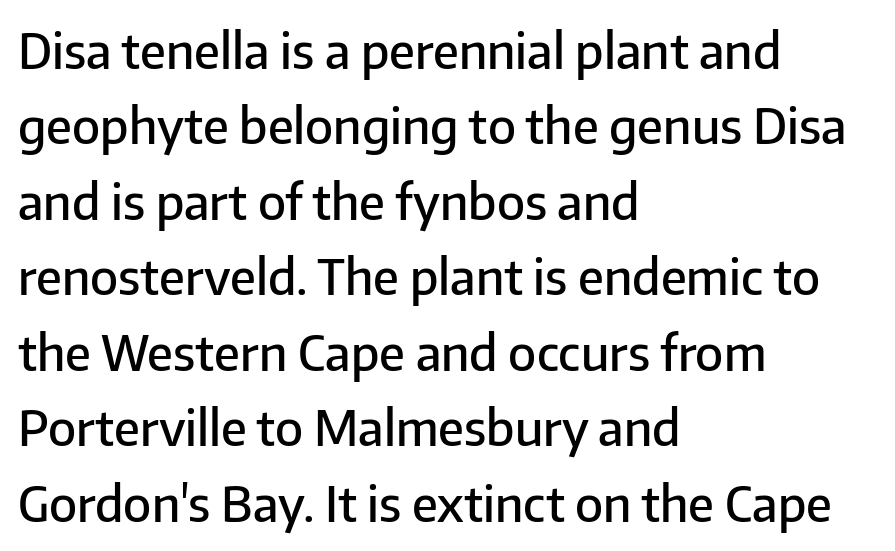
{"serif": "no", "italic": "no", "bold": "semi", "weight": "semibold", "width": "normal", "stroke_contrast": "low", "x_height": "medium", "monospaced": "no", "underline": "no", "align": "left", "line_spacing": "normal", "line_spacing_ratio": 1.54, "letter_spacing": "normal", "letter_spacing_em": 0.0, "glyph_px": 49}
